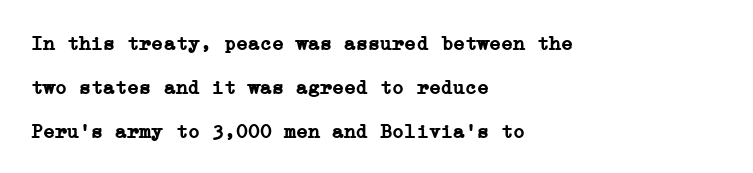
Default kerning and tracking; the words read as compact shapes. Underlining? Definitely not there. Short and long lines alike share a common starting point at left. Leading is clearly above the norm, producing a sparse column. The type sits square on the baseline with zero lean. Does the weight exceed regular? Yes, all the way to bold.
